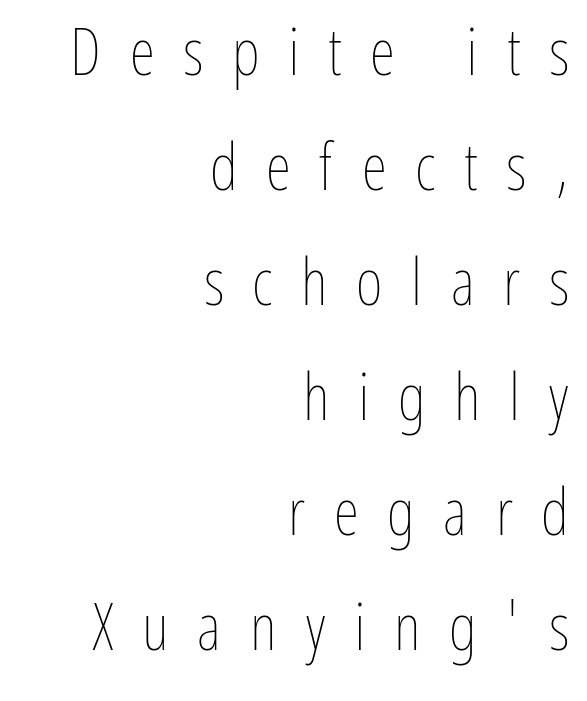
The image shows 65 px thin, condensed type, upright; set right-aligned, line spacing 1.77x, unusually wide letter spacing (+0.44 em), not underlined; low stroke contrast and a medium x-height.
